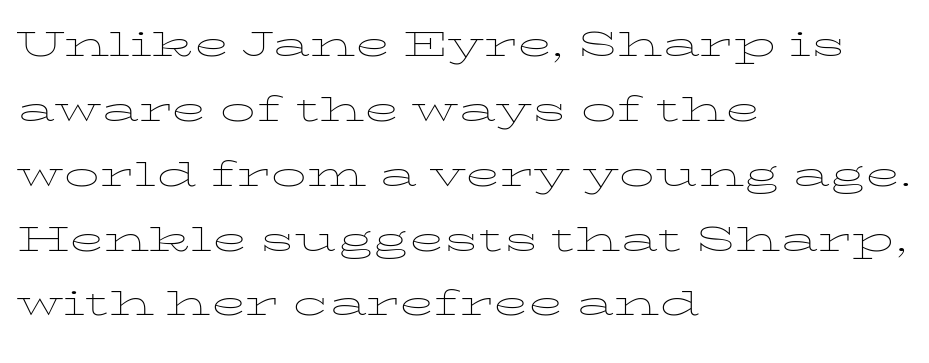
Q: Is the text bold? A: No.
Q: Is the text italic (slanted)? A: No, it is upright.
Q: Is the text underlined? A: No.
Q: How is the paragraph aligned? A: Left-aligned.
Q: Is the spacing between letters normal or unusually wide? A: Normal.
Q: Is the spacing between lines tight, normal or loose? A: Normal.
Q: Width (condensed, normal, or wide)? A: Wide.
Q: Stroke contrast? A: Low.
Q: x-height? A: Medium.
Q: Monospaced? A: No.
